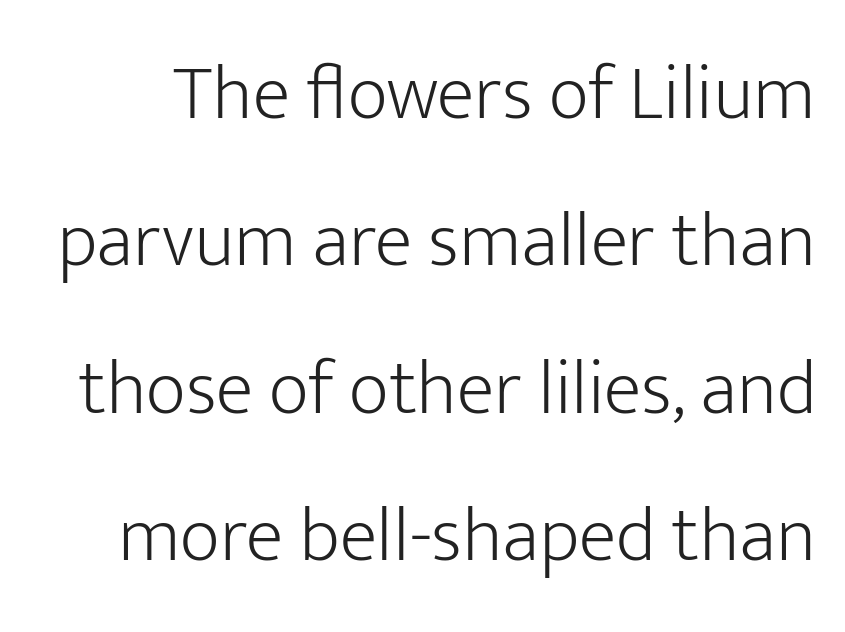
Q: Is the text bold? A: No.
Q: Is the text italic (slanted)? A: No, it is upright.
Q: Is the typeface a serif or a sans-serif typeface? A: Sans-serif.
Q: Is the text underlined? A: No.
Q: Is the spacing between letters normal or unusually wide? A: Normal.
Q: Width (condensed, normal, or wide)? A: Normal.
Q: Stroke contrast? A: Low.
Q: x-height? A: Medium.
Q: Monospaced? A: No.
